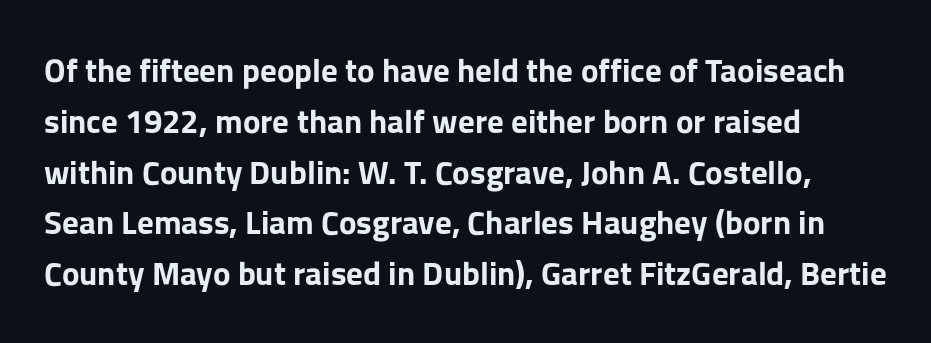
The image shows 33 px bold sans-serif type, upright; set left-aligned, normal line spacing (1.54x), normal letter spacing, not underlined; low stroke contrast and a medium x-height.
